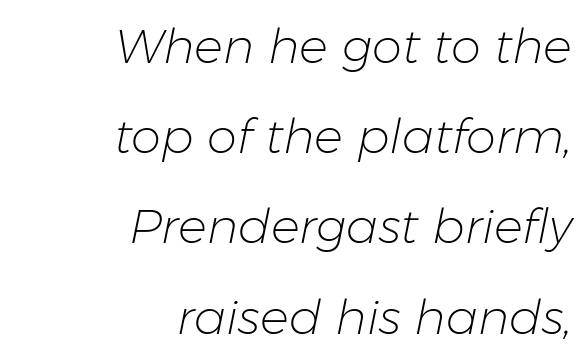
The words here are not underlined. Character widths vary here, with narrow letters taking less room than wide ones. Compared with typical body copy, the letter spacing here is the same. One-word summary of the alignment: right.
